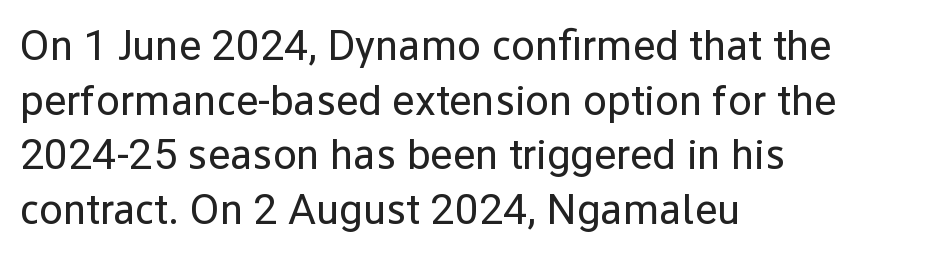
Default kerning and tracking; the words read as compact shapes. Reading down the column, the eye jumps a familiar distance to each next line. The passage shown is not underscored anywhere. Proportional: the letters do not fall into vertical columns. In CSS terms this would be text-align: left.
